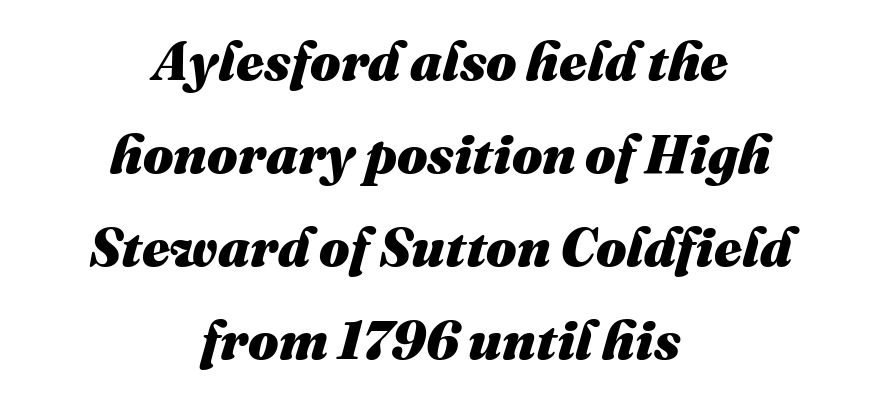
Q: Is the text bold? A: Yes.
Q: Is the text italic (slanted)? A: Yes, it leans right by about 16 degrees.
Q: Is the text underlined? A: No.
Q: How is the paragraph aligned? A: Centered.
Q: Is the spacing between letters normal or unusually wide? A: Normal.
Q: Width (condensed, normal, or wide)? A: Normal.
Q: Stroke contrast? A: Medium.
Q: x-height? A: Medium.
Q: Monospaced? A: No.
